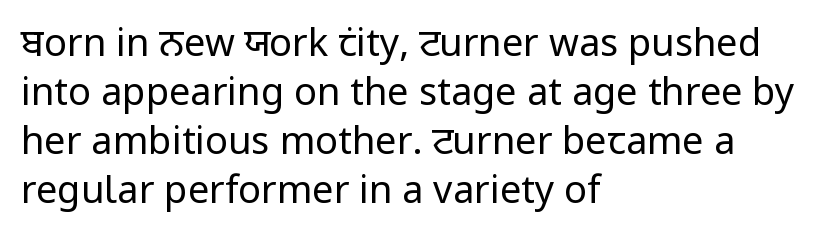
Observe the ordinary spacing: letters are neighbours, not strangers. The line-height multiplier appears to be the usual default. The string is rendered with underlining switched off. Does the copy run flush right? No — it runs flush left.
